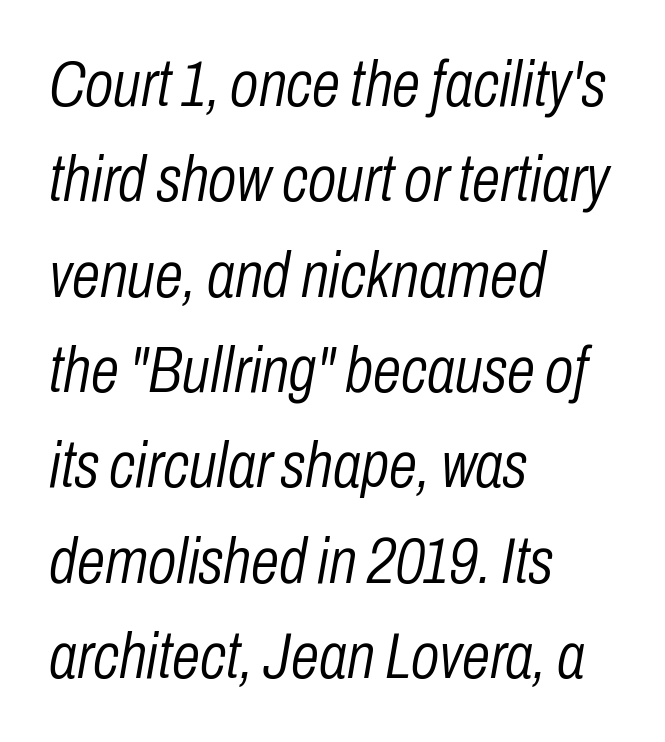
Q: Is the text bold? A: No.
Q: Is the text italic (slanted)? A: Yes, it leans right by about 10 degrees.
Q: Is the text underlined? A: No.
Q: How is the paragraph aligned? A: Left-aligned.
Q: Is the spacing between letters normal or unusually wide? A: Normal.
Q: Is the spacing between lines tight, normal or loose? A: Normal.
Q: Width (condensed, normal, or wide)? A: Condensed.
Q: Stroke contrast? A: Low.
Q: x-height? A: Medium.
Q: Monospaced? A: No.
